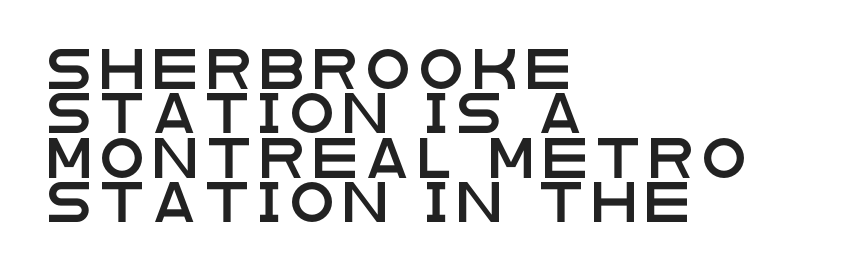
The letters advance in unequal steps, a hallmark of proportional type. The passage is arranged the way most books set body copy — flush left. Leading is clearly below the norm, producing a dense column. In terms of letterform style, serifs are entirely absent. A typesetter would call this heavily tracked-out type.
